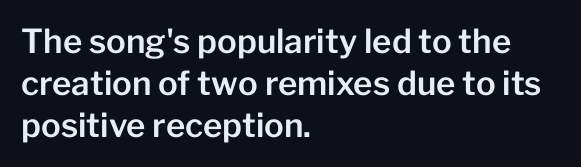
The image shows 33 px sans-serif type, upright; set left-aligned, normal line spacing (1.27x), normal letter spacing, not underlined; low stroke contrast and a medium x-height.
